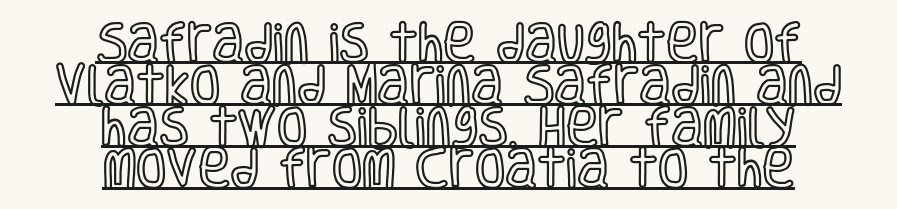
The image shows 44 px condensed type, upright; set centered, tight line spacing (0.95x), normal letter spacing, underlined; a large x-height.
